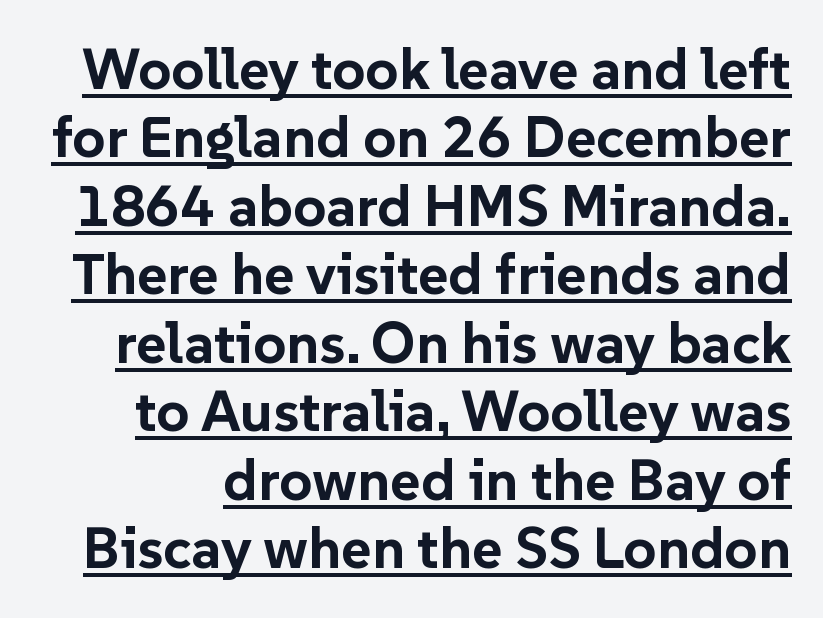
This sample has the flowing, uneven cadence of proportional lettering. Letter spacing: default. These lines are composed in type without serifs. Looks like someone drew a line under every word here.
